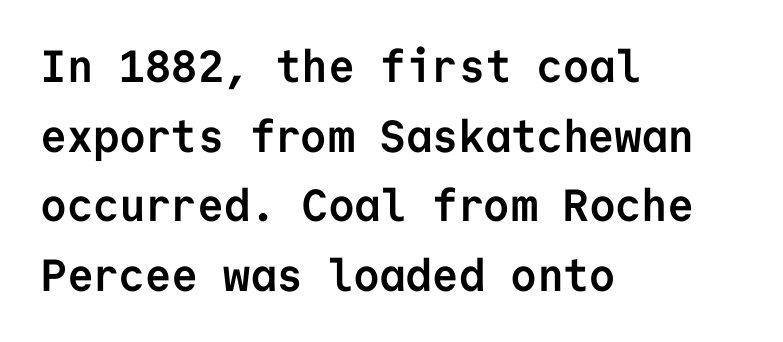
The image shows 45 px semibold sans-serif type, upright, monospaced; set left-aligned, normal line spacing (1.55x), normal letter spacing, not underlined; low stroke contrast and a medium x-height.
